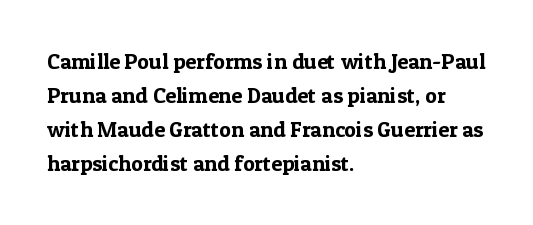
{"italic": "no", "underline": "no", "align": "left", "line_spacing": "normal", "line_spacing_ratio": 1.55, "letter_spacing": "normal", "letter_spacing_em": 0.0, "glyph_px": 22}
